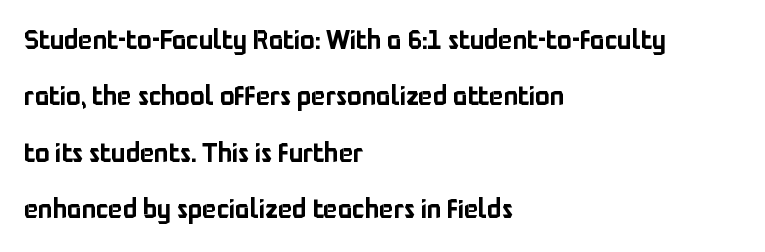
Any mark beneath the type? The region is blank. The axis of the letterforms is exactly vertical. The rag falls on the right side of this text block. Summary of vertical rhythm: relaxed, with wide interline spacing. The line texture is even and compact thanks to regular tracking.
